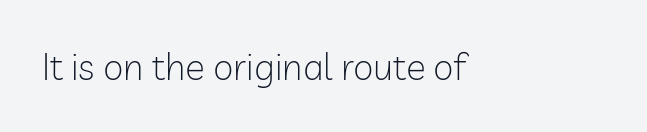
The image shows 37 px light sans-serif type, upright; set normal letter spacing, not underlined; low stroke contrast and a medium x-height.
